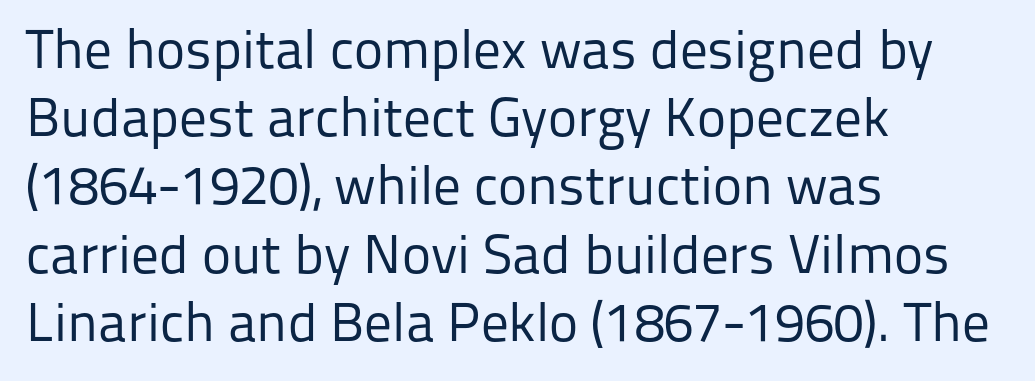
{"serif": "no", "italic": "no", "bold": "no", "weight": "regular", "width": "normal", "stroke_contrast": "low", "x_height": "medium", "monospaced": "no", "underline": "no", "align": "left", "line_spacing_ratio": 1.24, "letter_spacing": "normal", "letter_spacing_em": 0.0, "glyph_px": 55}
